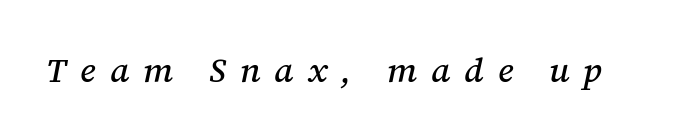
{"serif": "yes", "italic": "yes", "lean": "right", "slant_degrees": 12, "width": "normal", "stroke_contrast": "medium", "x_height": "medium", "monospaced": "no", "underline": "no", "letter_spacing": "wide", "letter_spacing_em": 0.41, "glyph_px": 34}
